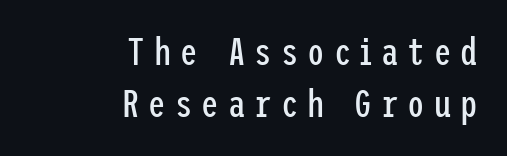
{"serif": "no", "italic": "no", "bold": "no", "weight": "regular", "width": "condensed", "stroke_contrast": "low", "x_height": "medium", "underline": "no", "align": "right", "line_spacing": "normal", "line_spacing_ratio": 1.34, "letter_spacing": "wide", "letter_spacing_em": 0.23, "glyph_px": 39}
